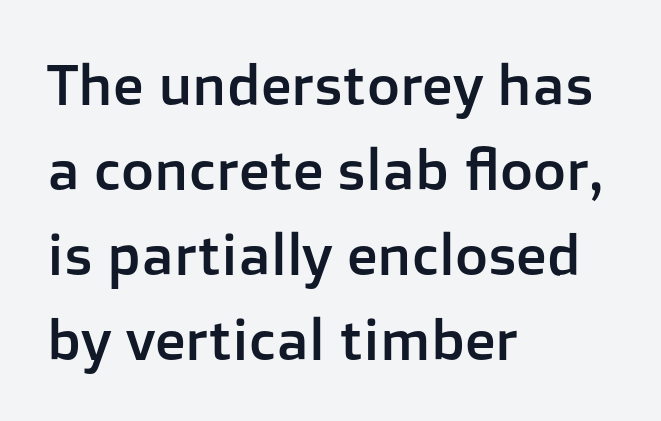
The image shows 57 px sans-serif type, upright; set left-aligned, normal line spacing (1.49x), normal letter spacing, not underlined; low stroke contrast and a medium x-height.
